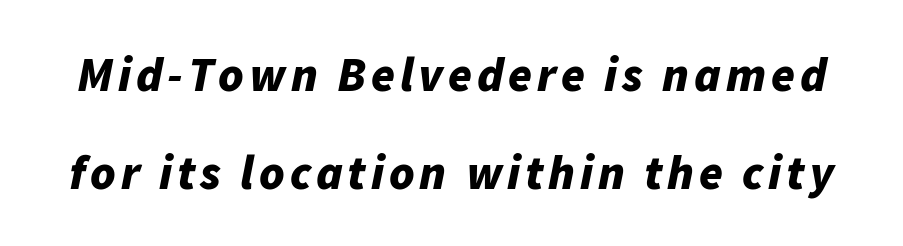
Q: Is the text bold? A: Yes.
Q: Is the text italic (slanted)? A: Yes, it leans right by about 11 degrees.
Q: Is the text underlined? A: No.
Q: Is the spacing between lines tight, normal or loose? A: Loose.
Q: Width (condensed, normal, or wide)? A: Normal.
Q: Stroke contrast? A: Low.
Q: x-height? A: Medium.
Q: Monospaced? A: No.
